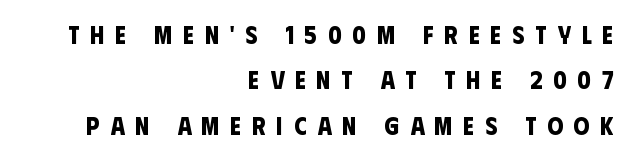
{"bold": "yes", "underline": "no", "align": "right", "line_spacing_ratio": 1.82, "letter_spacing": "wide", "letter_spacing_em": 0.44, "glyph_px": 25}
